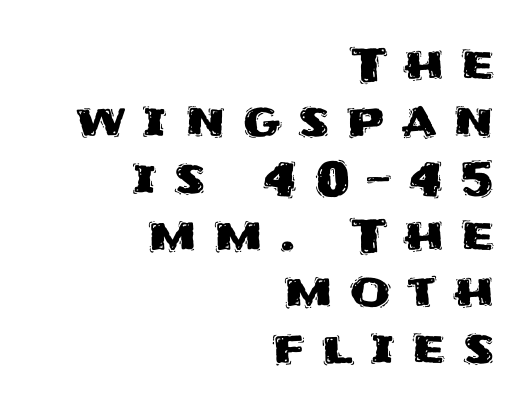
The image shows 47 px sans-serif type, upright; set right-aligned, line spacing 1.21x, unusually wide letter spacing (+0.36 em), not underlined; medium stroke contrast and a large x-height.
